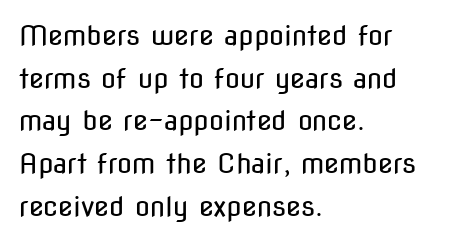
{"italic": "no", "bold": "no", "underline": "no", "align": "left", "line_spacing": "normal", "line_spacing_ratio": 1.58, "letter_spacing": "normal", "letter_spacing_em": 0.0, "glyph_px": 27}
